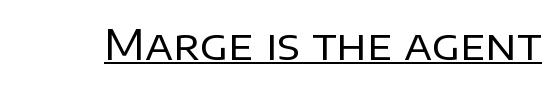
Think of a printed novel: that variable character pitch is what you see here. Letter spacing: default. Check where the strokes stop: nothing finishes them off — pure sans. Emphasis is given by a line drawn under the lettering. Every character sits straight up, as roman type does. The weight would be labelled regular, book, light, or lighter still.
